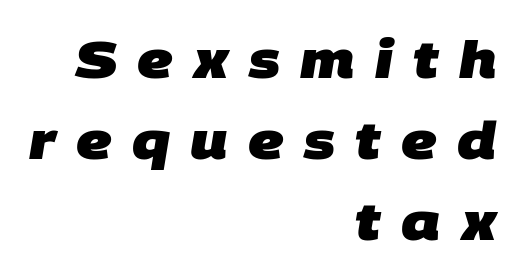
{"serif": "no", "bold": "yes", "weight": "heavy", "width": "normal", "stroke_contrast": "low", "x_height": "large", "monospaced": "no", "underline": "no", "align": "right", "line_spacing": "normal", "line_spacing_ratio": 1.56, "letter_spacing": "wide", "letter_spacing_em": 0.39, "glyph_px": 52}
